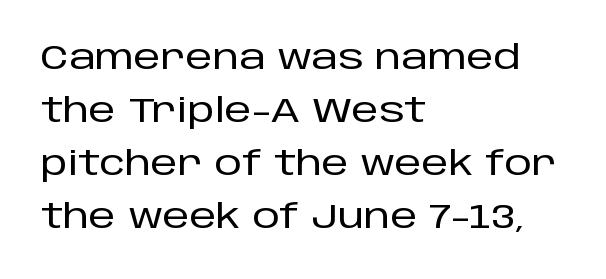
Rule under the text: the space is simply empty. The typesetter chose a ragged-right arrangement here. Regular leading. This sample has the flowing, uneven cadence of proportional lettering. Short note: letters normally spaced. No italicization has been applied; the sample stays upright.
